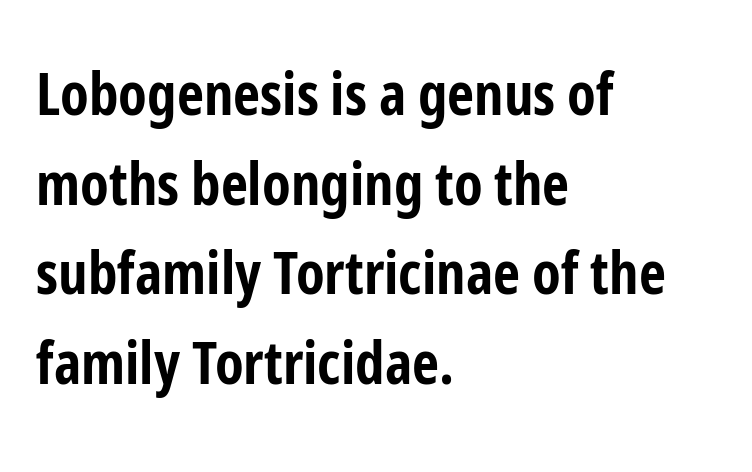
{"serif": "no", "italic": "no", "bold": "yes", "weight": "bold", "width": "condensed", "stroke_contrast": "low", "x_height": "medium", "monospaced": "no", "underline": "no", "align": "left", "line_spacing": "normal", "line_spacing_ratio": 1.52, "letter_spacing": "normal", "letter_spacing_em": 0.0, "glyph_px": 59}
